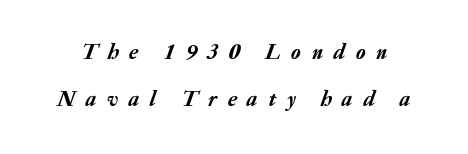
Q: Is the text italic (slanted)? A: Yes, it leans right by about 20 degrees.
Q: Is the text underlined? A: No.
Q: Is the spacing between letters normal or unusually wide? A: Unusually wide.
Q: Is the spacing between lines tight, normal or loose? A: Loose.
